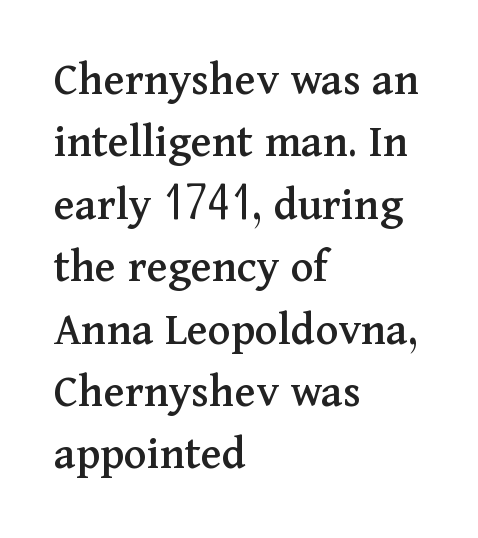
Compared with typical body copy, the letter spacing here is the same. Quick note: interline space is typical. This sample has the flowing, uneven cadence of proportional lettering. Style check: upright.
